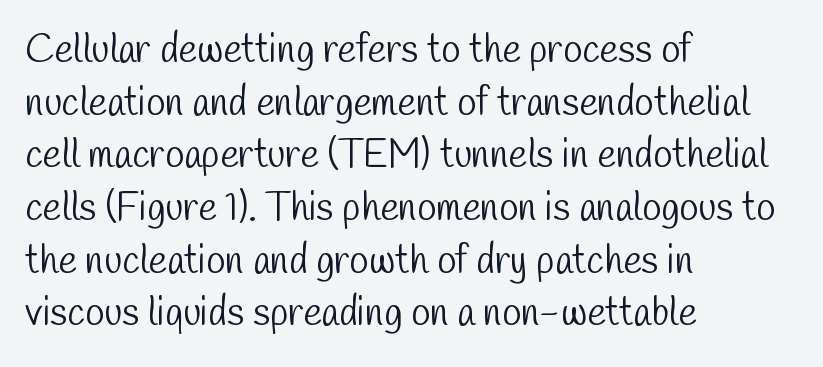
{"serif": "no", "bold": "no", "weight": "light", "width": "condensed", "stroke_contrast": "low", "x_height": "medium", "monospaced": "no", "underline": "no", "align": "left", "line_spacing": "normal", "line_spacing_ratio": 1.35, "letter_spacing": "normal", "letter_spacing_em": 0.0, "glyph_px": 39}
